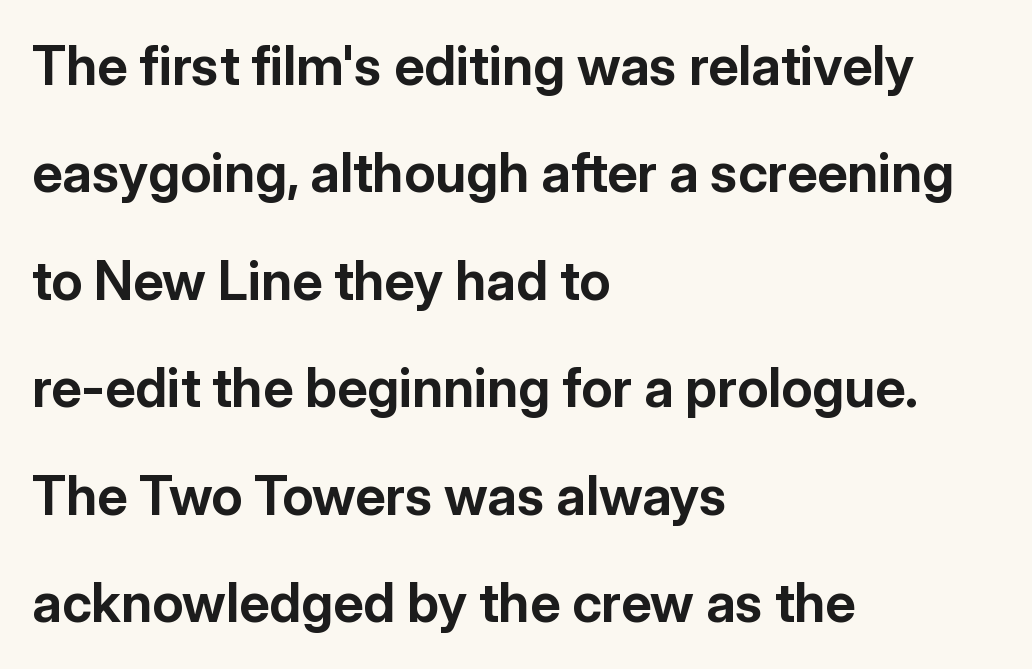
Each row of text sits above clean, open space. The face used here is rendered with its standard letterfit. You can tell it's not italic because the verticals are truly vertical. Reading down the column, the eye jumps a long way to each next line. The rendering uses natural spacing where letterforms have individual widths. Weight check: bold — yes, fully.
